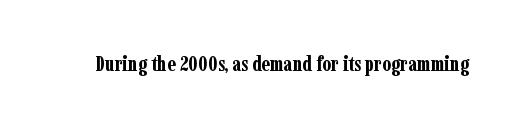
The letterforms sit shoulder to shoulder at normal distance. These lines were composed using upright roman letters. Check the space under the baseline: it is left empty. The sample has been set heavy, in full bold.
